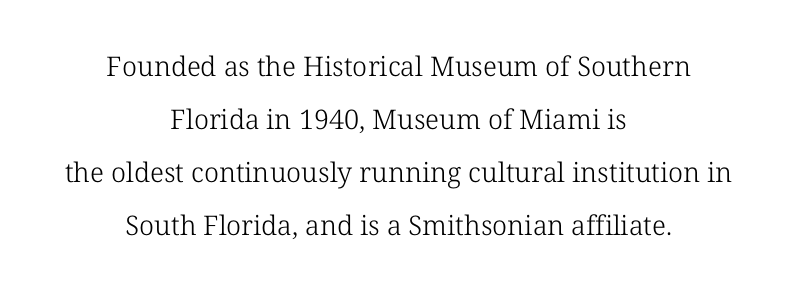
{"italic": "no", "bold": "no", "underline": "no", "align": "center", "line_spacing": "loose", "line_spacing_ratio": 1.96, "letter_spacing": "normal", "letter_spacing_em": 0.0, "glyph_px": 27}
